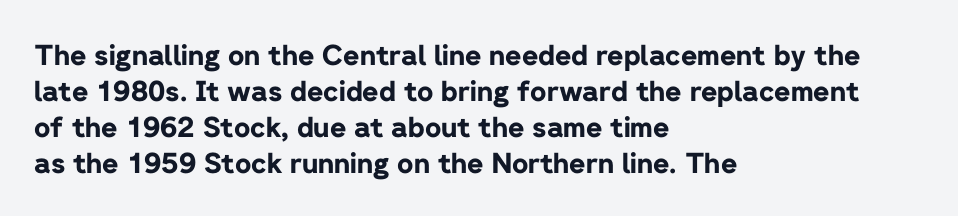
Note the varied advance widths — an 'i' is clearly narrower than an 'm'. Where is the straight margin? On the left. The specimen reads as upright at a glance. Clear beneath every line of the passage.
